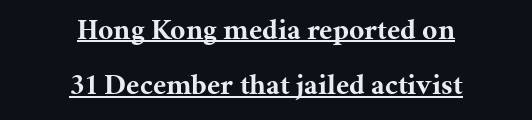
{"serif": "yes", "italic": "no", "bold": "yes", "weight": "bold", "width": "normal", "stroke_contrast": "medium", "x_height": "medium", "monospaced": "no", "underline": "yes", "align": "center", "line_spacing": "loose", "line_spacing_ratio": 1.91, "letter_spacing": "normal", "letter_spacing_em": 0.0, "glyph_px": 29}
